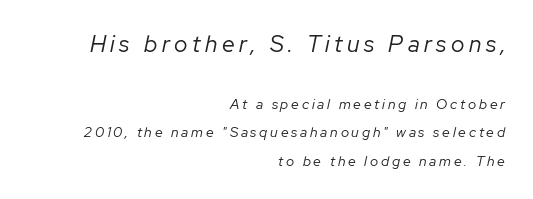
Only glyphs here, with clear space below each row. The face used here is rendered with a markedly widened letterfit. These lines stand farther apart than default settings would place them. These lines stack with their right ends in a neat column. Vertical stems look standard width or narrower in stroke. The lettering tilts uniformly, giving the passage an italic look.
